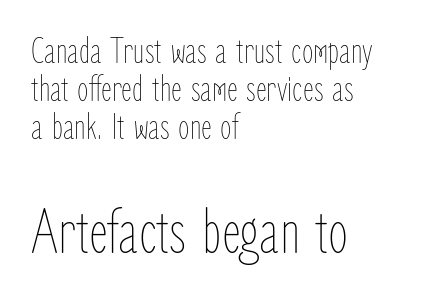
Q: Is the text bold? A: No.
Q: Is the text italic (slanted)? A: No, it is upright.
Q: Is the text underlined? A: No.
Q: How is the paragraph aligned? A: Left-aligned.
Q: Is the spacing between letters normal or unusually wide? A: Normal.
Q: Is the spacing between lines tight, normal or loose? A: Tight.
Q: Which block of text is set in a larger size, the first (top) or the second (bottom)? A: The second (bottom) one.
Q: Width (condensed, normal, or wide)? A: Condensed.
Q: Stroke contrast? A: Low.
Q: x-height? A: Medium.
Q: Monospaced? A: No.
